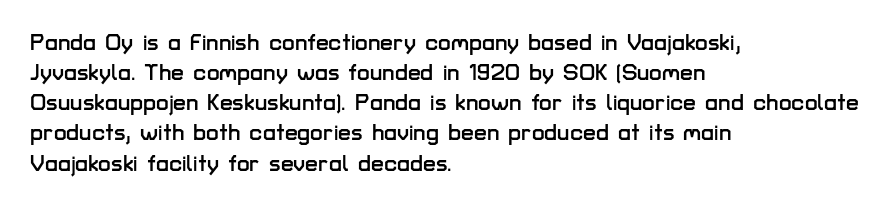
The ragged edge is on the right, which tells us the setting is flush left. What's the leading like? Ordinary, nothing unusual. Posture: straight, roman, zero tilt. The face used here is rendered with its standard letterfit. Letters rest on an invisible, unmarked baseline.
